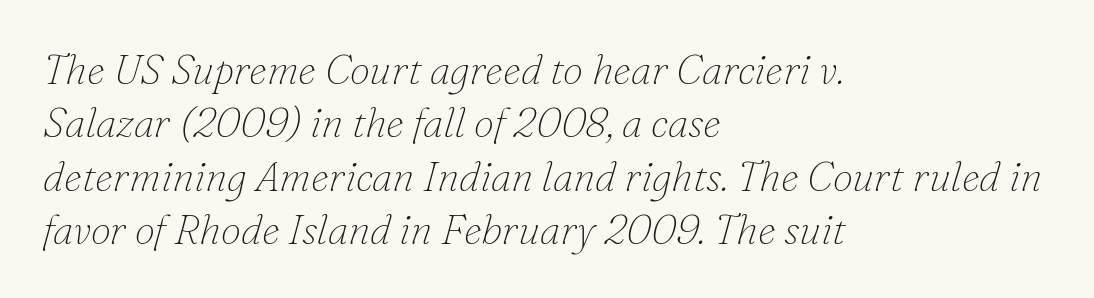
The text carries the slant typical of an italic or oblique font. Reading down the column, the eye jumps a familiar distance to each next line. The paragraph has a hard left edge and a soft right edge. No letter is thick-stroked: the sample isn't bold. The passage shown is not underscored anywhere.
